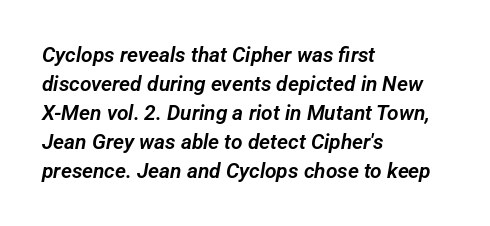
Q: Is the text underlined? A: No.
Q: How is the paragraph aligned? A: Left-aligned.
Q: Is the spacing between letters normal or unusually wide? A: Normal.
Q: Is the spacing between lines tight, normal or loose? A: Normal.
